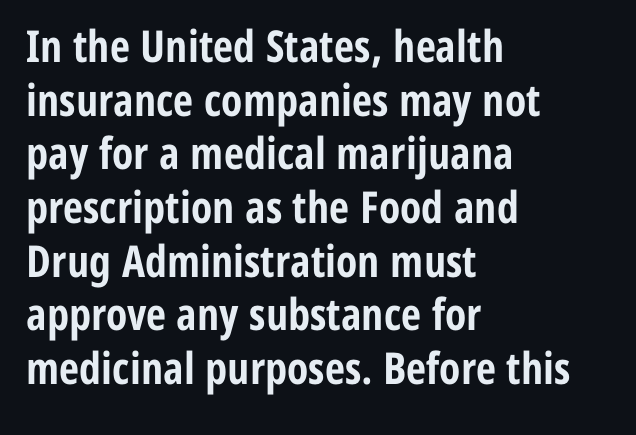
Q: Is the text bold? A: Yes.
Q: Is the text italic (slanted)? A: No, it is upright.
Q: Is the typeface a serif or a sans-serif typeface? A: Sans-serif.
Q: Is the text underlined? A: No.
Q: How is the paragraph aligned? A: Left-aligned.
Q: Is the spacing between letters normal or unusually wide? A: Normal.
Q: Width (condensed, normal, or wide)? A: Condensed.
Q: Stroke contrast? A: Low.
Q: x-height? A: Medium.
Q: Monospaced? A: No.
